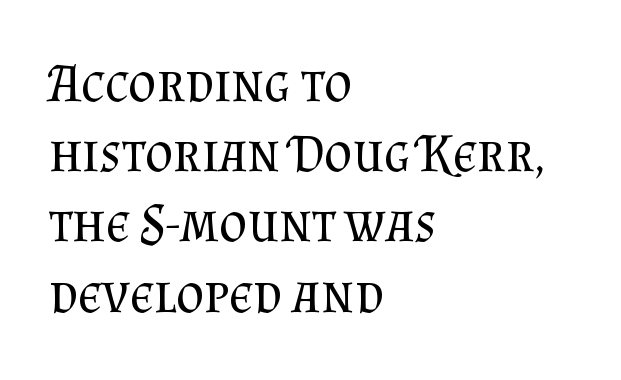
Q: Is the text bold? A: No.
Q: Is the text italic (slanted)? A: No, it is upright.
Q: Is the typeface a serif or a sans-serif typeface? A: Serif.
Q: Is the text underlined? A: No.
Q: How is the paragraph aligned? A: Left-aligned.
Q: Is the spacing between letters normal or unusually wide? A: Normal.
Q: Is the spacing between lines tight, normal or loose? A: Normal.
Q: Width (condensed, normal, or wide)? A: Normal.
Q: Stroke contrast? A: Medium.
Q: x-height? A: Small.
Q: Monospaced? A: No.
